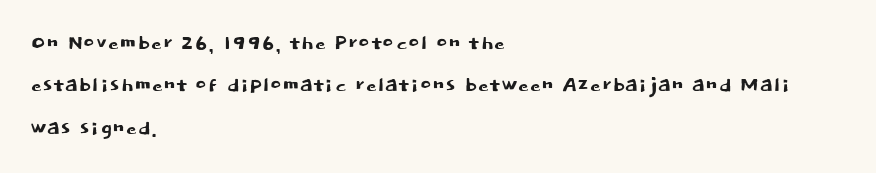
{"italic": "no", "underline": "no", "align": "left", "line_spacing": "normal", "line_spacing_ratio": 1.57, "letter_spacing": "normal", "letter_spacing_em": 0.0, "glyph_px": 27}
